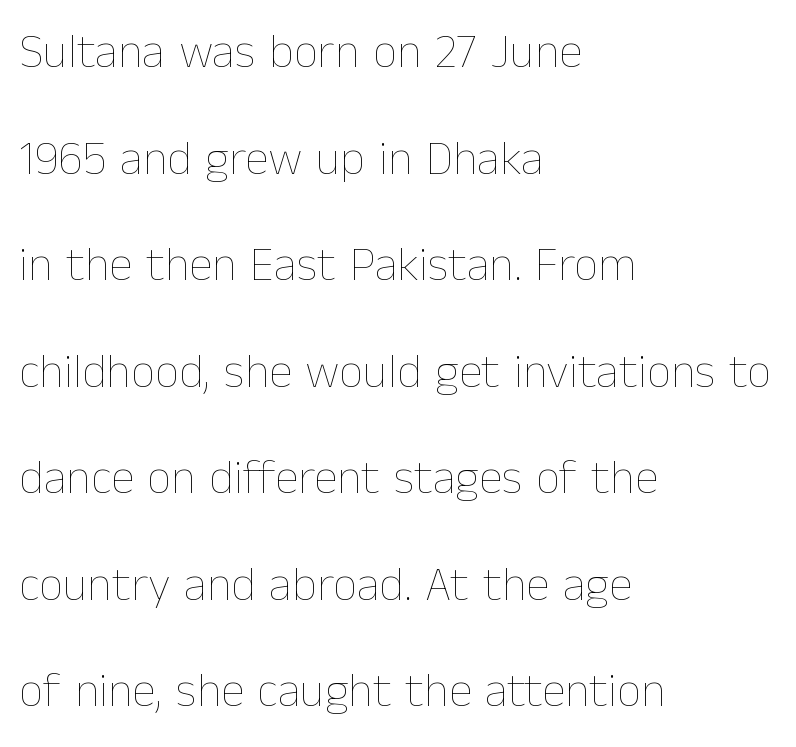
The image shows 48 px thin type, upright; set left-aligned, loose line spacing (2.22x), normal letter spacing, not underlined; low stroke contrast and a medium x-height.
